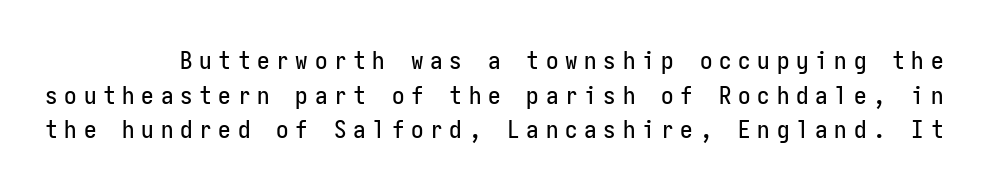
The image shows 25 px text type, upright; set normal line spacing (1.39x), unusually wide letter spacing (+0.27 em), not underlined.
